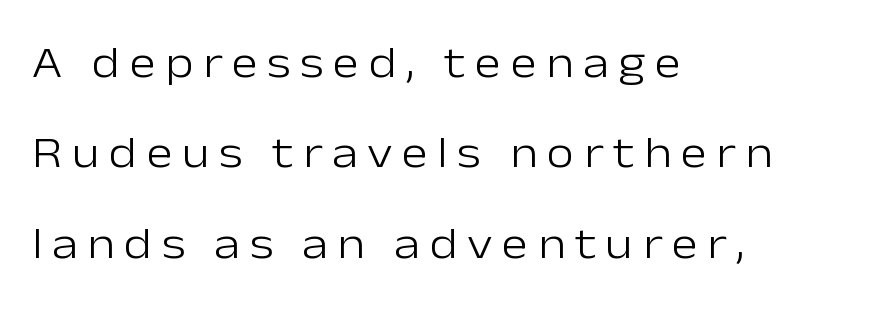
Characters follow at a spacing far wider than the type designer built in. Posture: vertical. A sans-serif font was chosen for this passage. These lines stack with their left ends in a neat column. The weight would be labelled regular, book, light, or lighter still.
